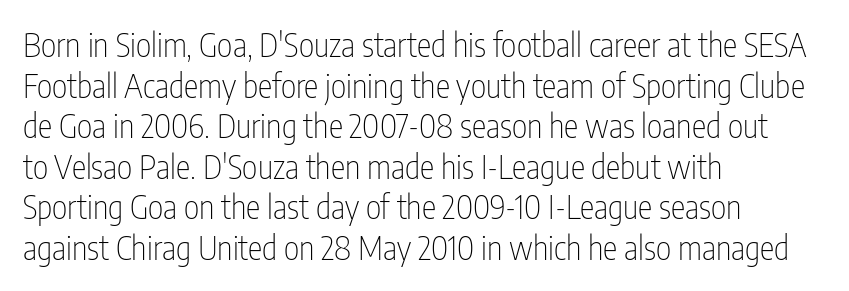
Stems and bowls with no extra thickness — not bold. A typesetter would call this proportional, since set widths differ per character. Style check: upright. Classification — sans serif. Just letters on the line, the space beneath them empty. This rendering leaves character spacing at its baseline value.
